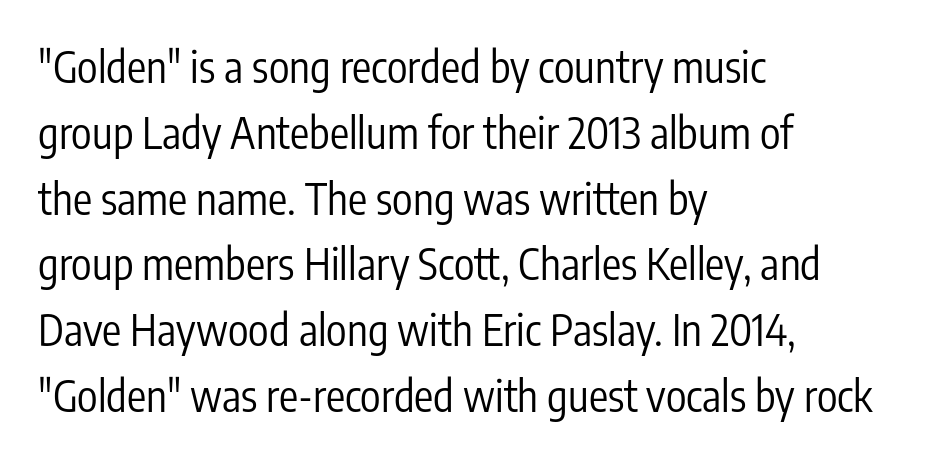
Q: Is the text bold? A: No.
Q: Is the text italic (slanted)? A: No, it is upright.
Q: Is the typeface a serif or a sans-serif typeface? A: Sans-serif.
Q: Is the text underlined? A: No.
Q: How is the paragraph aligned? A: Left-aligned.
Q: Is the spacing between letters normal or unusually wide? A: Normal.
Q: Is the spacing between lines tight, normal or loose? A: Normal.
Q: Width (condensed, normal, or wide)? A: Condensed.
Q: Stroke contrast? A: Low.
Q: x-height? A: Medium.
Q: Monospaced? A: No.
